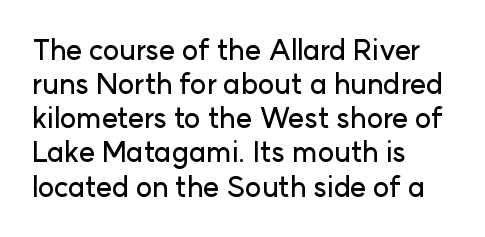
Q: Is the text italic (slanted)? A: No, it is upright.
Q: Is the typeface a serif or a sans-serif typeface? A: Sans-serif.
Q: Is the text underlined? A: No.
Q: How is the paragraph aligned? A: Left-aligned.
Q: Is the spacing between letters normal or unusually wide? A: Normal.
Q: Width (condensed, normal, or wide)? A: Normal.
Q: Stroke contrast? A: Low.
Q: x-height? A: Medium.
Q: Monospaced? A: No.
